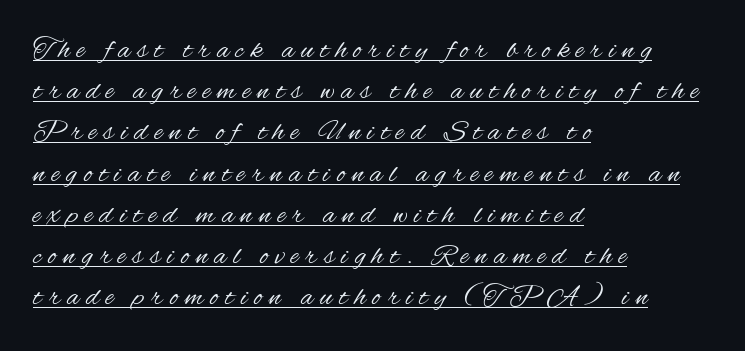
{"serif": "no", "bold": "no", "weight": "regular", "width": "condensed", "stroke_contrast": "medium", "x_height": "small", "monospaced": "no", "underline": "yes", "align": "left", "line_spacing": "normal", "line_spacing_ratio": 1.42, "letter_spacing": "wide", "letter_spacing_em": 0.24, "glyph_px": 29}
